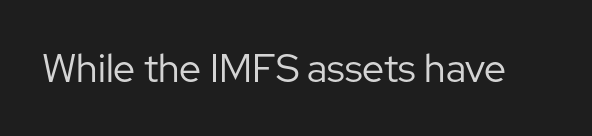
A typesetter would mark this as roman, not italic. The glyphs are unaccompanied by any horizontal stroke below them. The weight tops out at a normal text grade. Here the glyphs are tracked normally, forming tight word shapes. Letterform terminals end flat and unadorned throughout the passage.
